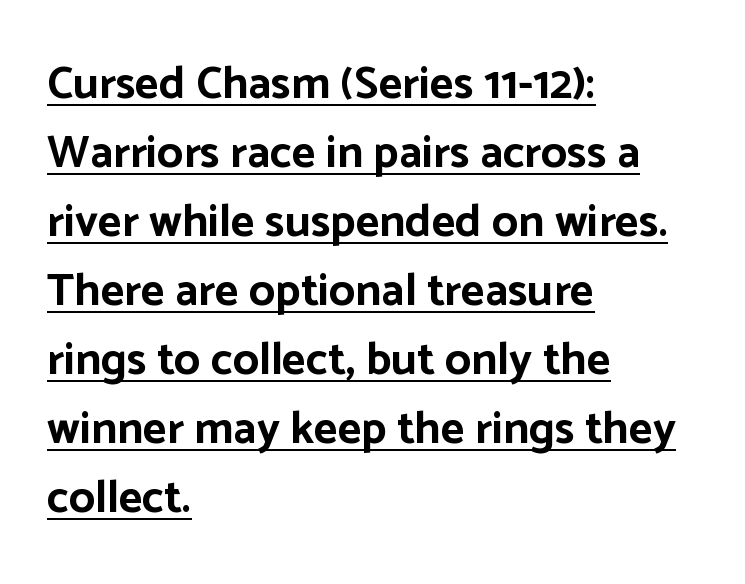
Words appear dense and cohesive because spacing is normal. Varying glyph widths throughout — classic text-font behaviour. It's the straight-up-and-down kind of type. Quick note: interline space is typical. The typesetter has applied underlining to the passage shown. As a designer I'd log this as weight 700, bold.
